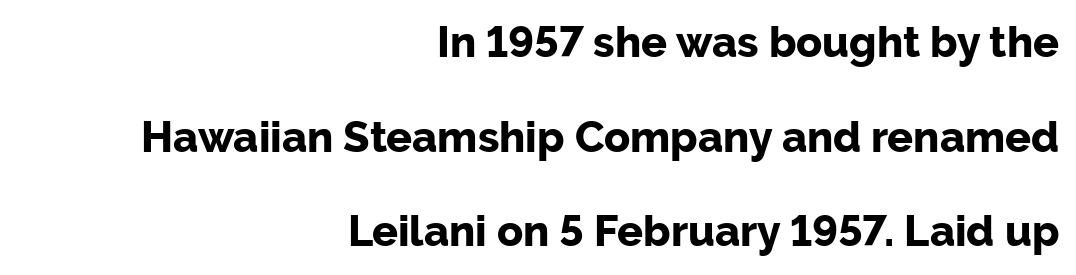
The image shows 43 px bold sans-serif type, upright; set right-aligned, loose line spacing (2.2x), normal letter spacing, not underlined; low stroke contrast and a medium x-height.
